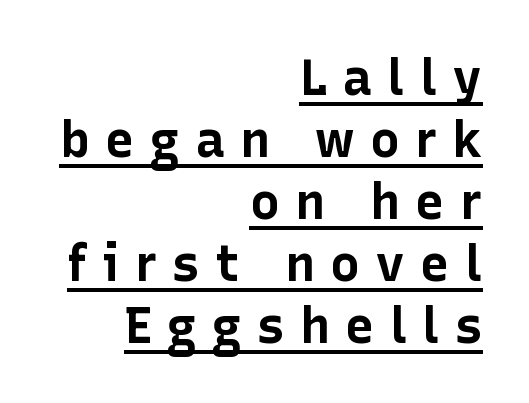
The image shows 50 px bold sans-serif type, upright; set right-aligned, line spacing 1.24x, unusually wide letter spacing (+0.3 em), underlined; low stroke contrast and a medium x-height.
